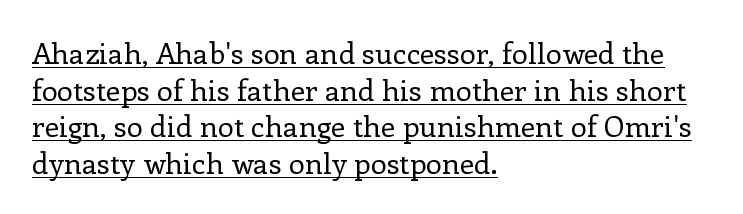
{"serif": "yes", "italic": "no", "bold": "no", "weight": "regular", "width": "normal", "stroke_contrast": "low", "x_height": "medium", "monospaced": "no", "underline": "yes", "align": "left", "line_spacing": "normal", "line_spacing_ratio": 1.26, "letter_spacing": "normal", "letter_spacing_em": 0.0, "glyph_px": 29}
